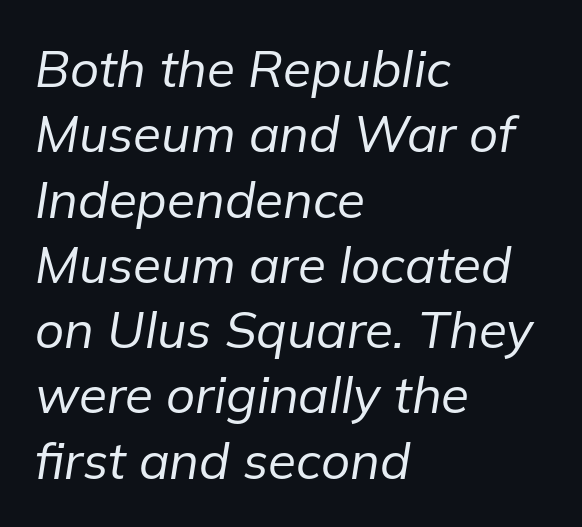
{"italic": "yes", "lean": "right", "slant_degrees": 9, "bold": "no", "weight": "regular", "width": "normal", "stroke_contrast": "low", "x_height": "medium", "monospaced": "no", "underline": "no", "align": "left", "line_spacing": "normal", "line_spacing_ratio": 1.28, "letter_spacing": "normal", "letter_spacing_em": 0.0, "glyph_px": 51}
